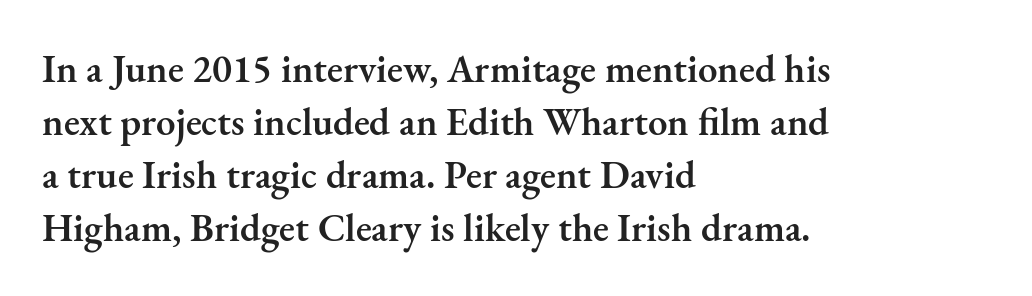
{"serif": "yes", "italic": "no", "bold": "semi", "weight": "semibold", "width": "normal", "stroke_contrast": "medium", "x_height": "small", "monospaced": "no", "underline": "no", "align": "left", "line_spacing": "normal", "line_spacing_ratio": 1.36, "letter_spacing": "normal", "letter_spacing_em": 0.0, "glyph_px": 39}
